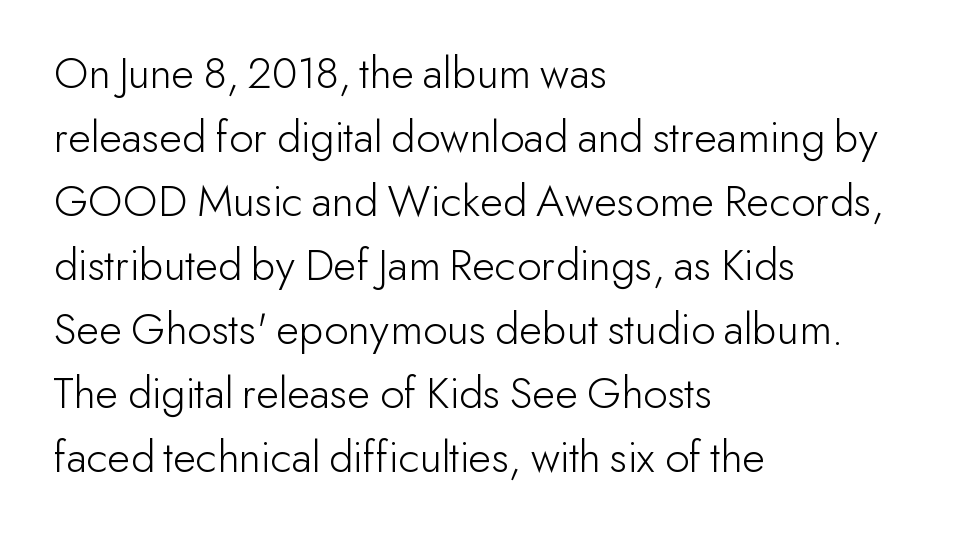
{"serif": "no", "italic": "no", "bold": "no", "weight": "light", "width": "normal", "stroke_contrast": "low", "x_height": "small", "monospaced": "no", "underline": "no", "align": "left", "line_spacing": "normal", "line_spacing_ratio": 1.36, "letter_spacing": "normal", "letter_spacing_em": 0.0, "glyph_px": 47}
